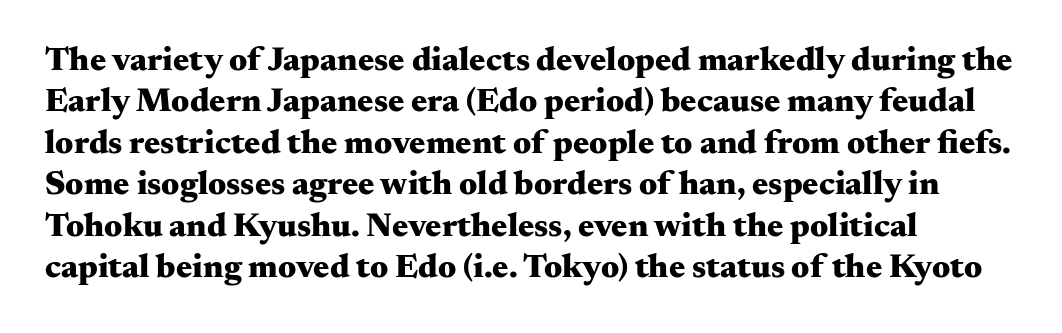
{"serif": "yes", "italic": "no", "bold": "yes", "weight": "heavy", "width": "wide", "stroke_contrast": "medium", "x_height": "small", "monospaced": "no", "underline": "no", "align": "left", "line_spacing_ratio": 1.22, "letter_spacing": "normal", "letter_spacing_em": 0.0, "glyph_px": 34}
